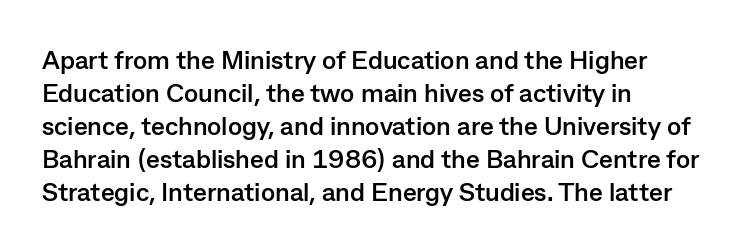
{"italic": "no", "bold": "yes", "underline": "no", "align": "left", "line_spacing": "normal", "line_spacing_ratio": 1.27, "letter_spacing": "normal", "letter_spacing_em": 0.0, "glyph_px": 26}
